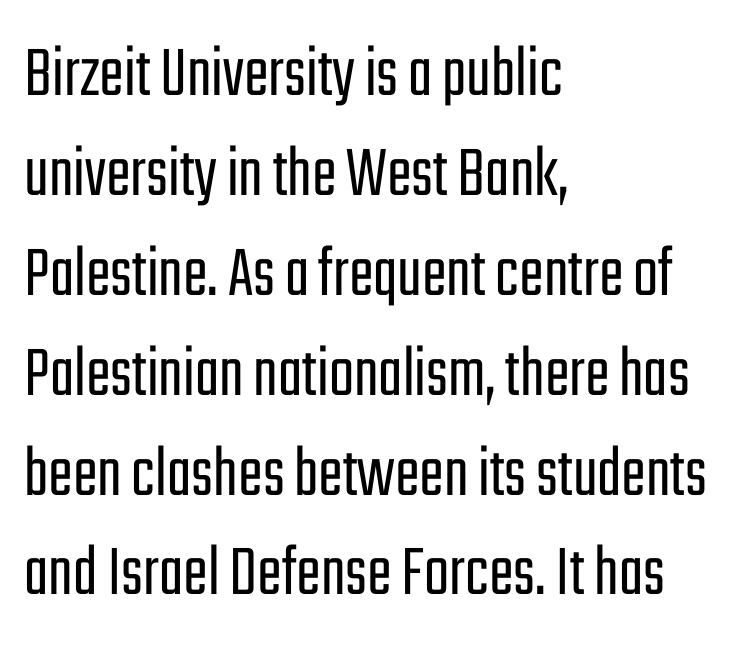
The image shows 74 px light, condensed sans-serif type, upright; set left-aligned, normal line spacing (1.35x), normal letter spacing, not underlined; low stroke contrast and a medium x-height.
